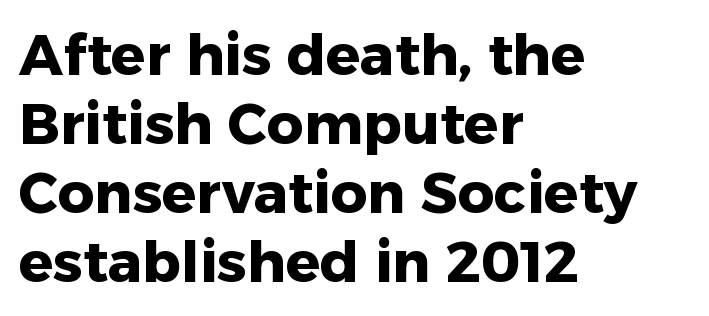
Q: Is the text bold? A: Yes.
Q: Is the text italic (slanted)? A: No, it is upright.
Q: Is the typeface a serif or a sans-serif typeface? A: Sans-serif.
Q: Is the text underlined? A: No.
Q: How is the paragraph aligned? A: Left-aligned.
Q: Is the spacing between letters normal or unusually wide? A: Normal.
Q: Width (condensed, normal, or wide)? A: Normal.
Q: Stroke contrast? A: Low.
Q: x-height? A: Medium.
Q: Monospaced? A: No.
